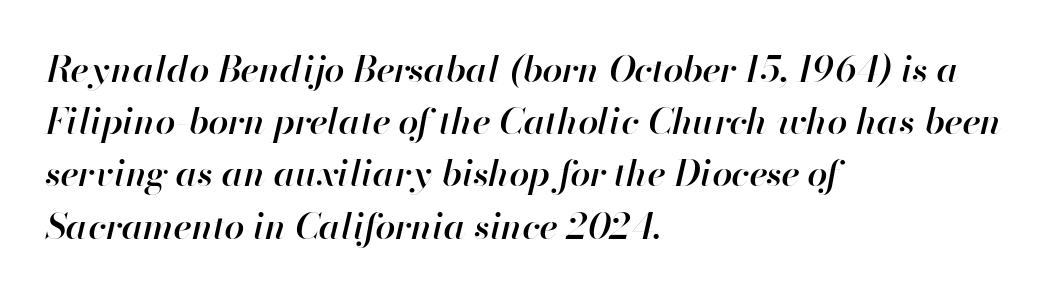
Typographic density is moderately raised because the face is semibold. Baseline-to-baseline distance is the conventional proportion of letter height. An italicized treatment has been applied to the whole sample. Visually the block forms a straight wall on the left and a jagged coastline on the right. Only glyphs here, with clear space below each row. The rendering uses natural spacing where letterforms have individual widths.
